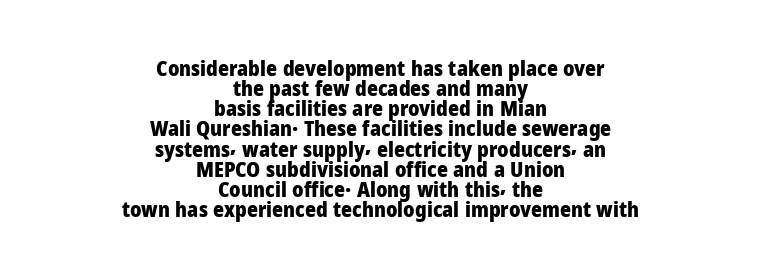
The image shows 21 px bold type, upright; set centered, tight line spacing (0.96x), normal letter spacing, not underlined.
